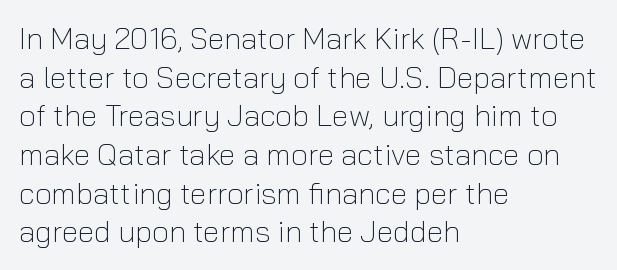
Q: Is the text bold? A: No.
Q: Is the text italic (slanted)? A: No, it is upright.
Q: Is the typeface a serif or a sans-serif typeface? A: Sans-serif.
Q: Is the text underlined? A: No.
Q: How is the paragraph aligned? A: Left-aligned.
Q: Is the spacing between letters normal or unusually wide? A: Normal.
Q: Is the spacing between lines tight, normal or loose? A: Normal.
Q: Width (condensed, normal, or wide)? A: Normal.
Q: Stroke contrast? A: Low.
Q: x-height? A: Medium.
Q: Monospaced? A: No.
